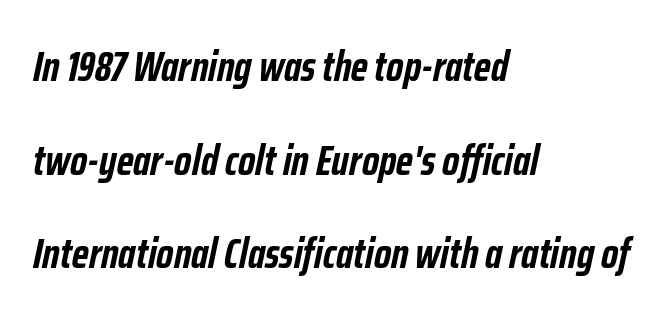
The image shows 42 px semibold, condensed type, italic (leaning right); set left-aligned, loose line spacing (2.23x), normal letter spacing, not underlined; low stroke contrast and a medium x-height.
